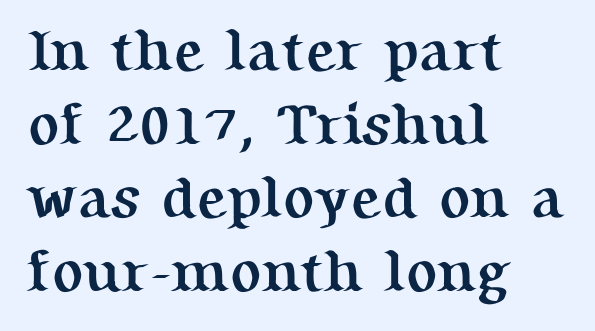
A roman cut, with each character standing at attention. Short and long lines alike share a common starting point at left. Is this a fixed-width face? No — the glyphs have proportional, varying widths. Observe the serifs anchoring each vertical stroke in this sample.
